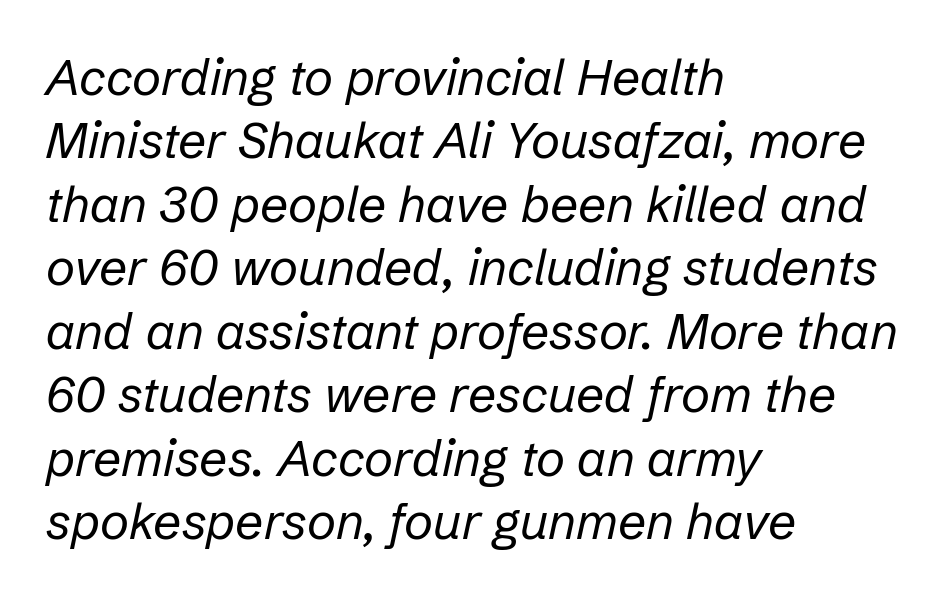
Q: Is the text bold? A: No.
Q: Is the text italic (slanted)? A: Yes, it leans right by about 12 degrees.
Q: Is the text underlined? A: No.
Q: How is the paragraph aligned? A: Left-aligned.
Q: Is the spacing between letters normal or unusually wide? A: Normal.
Q: Is the spacing between lines tight, normal or loose? A: Normal.
Q: Width (condensed, normal, or wide)? A: Normal.
Q: Stroke contrast? A: Low.
Q: x-height? A: Medium.
Q: Monospaced? A: No.
